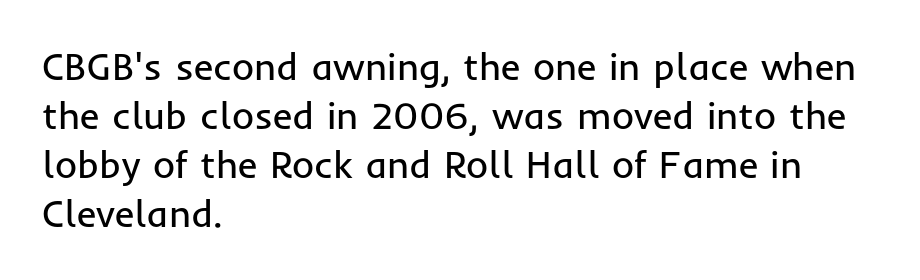
{"serif": "no", "italic": "no", "bold": "no", "weight": "regular", "width": "normal", "stroke_contrast": "low", "x_height": "medium", "monospaced": "no", "underline": "no", "align": "left", "line_spacing": "normal", "line_spacing_ratio": 1.29, "letter_spacing": "normal", "letter_spacing_em": 0.0, "glyph_px": 38}
